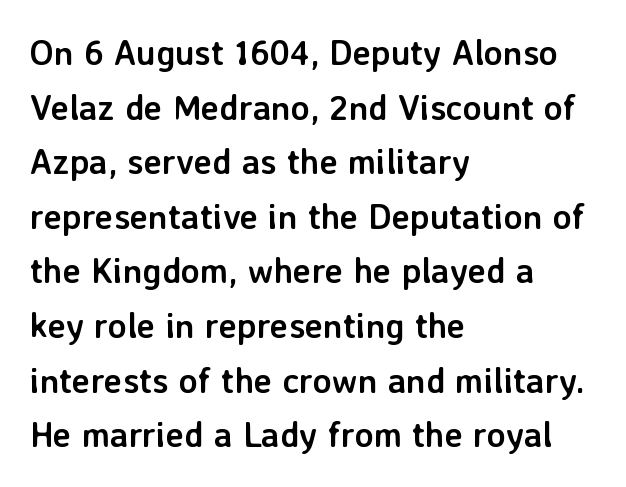
The passage shown is typed in a proportional face where columns would drift. I'd describe the lettering as bold — thick and assertive. Students, note that the glyphs here touch the page at normal intervals. Normally led — the rows are evenly, conventionally spaced.
